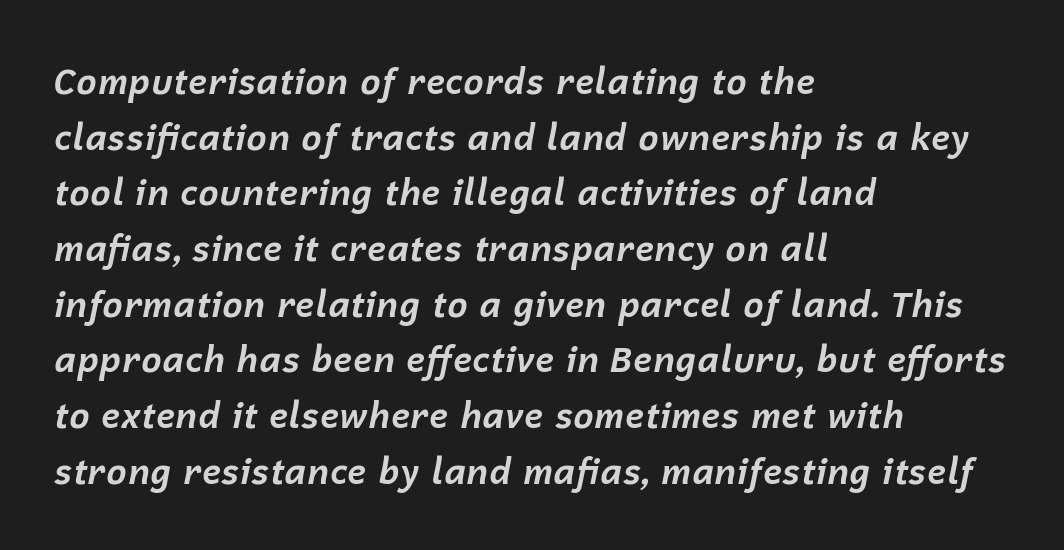
The image shows 35 px bold type, italic (leaning right); set left-aligned, normal line spacing (1.59x), normal letter spacing, not underlined; low stroke contrast and a medium x-height.
